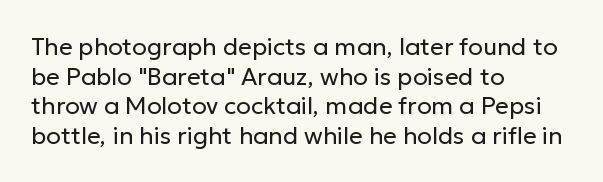
Words appear dense and cohesive because spacing is normal. Stem width sits at or under what a default text font uses. Honestly, there is no underline to notice here at all. The lettering stays uniformly vertical, giving the passage a roman look.
